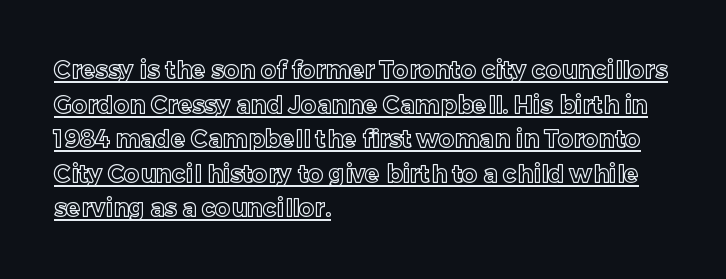
The image shows 24 px text type, upright; set left-aligned, normal line spacing (1.44x), normal letter spacing, underlined.
